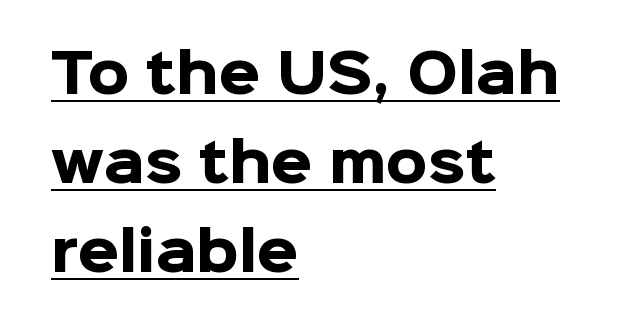
Q: Is the text bold? A: Yes.
Q: Is the text italic (slanted)? A: No, it is upright.
Q: Is the typeface a serif or a sans-serif typeface? A: Sans-serif.
Q: Is the text underlined? A: Yes.
Q: How is the paragraph aligned? A: Left-aligned.
Q: Is the spacing between letters normal or unusually wide? A: Normal.
Q: Is the spacing between lines tight, normal or loose? A: Normal.
Q: Width (condensed, normal, or wide)? A: Normal.
Q: Stroke contrast? A: Low.
Q: x-height? A: Medium.
Q: Monospaced? A: No.
